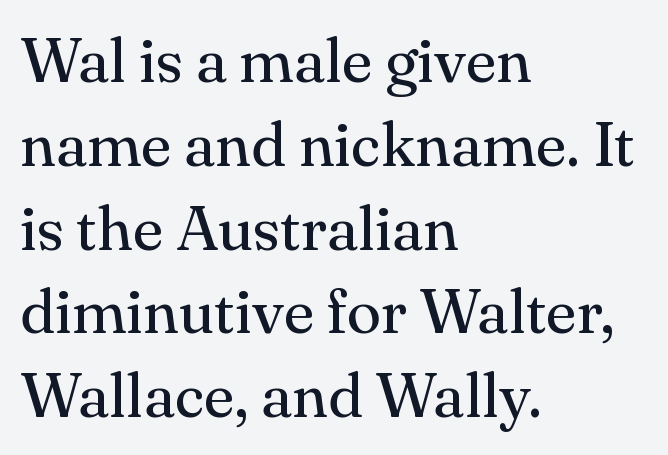
The lines sit at an ordinary, default distance from one another. The horizontal fit of the characters is conventional and even. The passage shown is typed in a proportional face where columns would drift. Plain, unruled lines of type.
